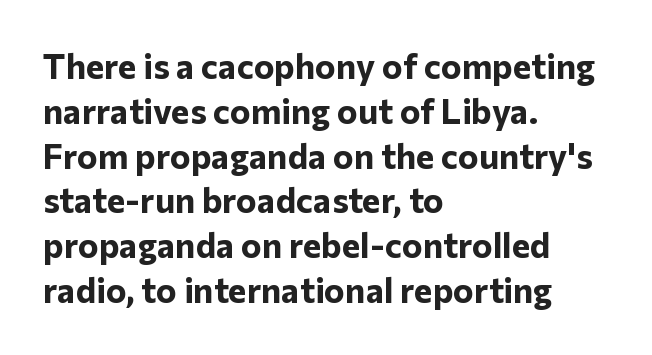
Q: Is the text bold? A: Yes.
Q: Is the text italic (slanted)? A: No, it is upright.
Q: Is the typeface a serif or a sans-serif typeface? A: Sans-serif.
Q: Is the text underlined? A: No.
Q: How is the paragraph aligned? A: Left-aligned.
Q: Is the spacing between letters normal or unusually wide? A: Normal.
Q: Is the spacing between lines tight, normal or loose? A: Normal.
Q: Width (condensed, normal, or wide)? A: Normal.
Q: Stroke contrast? A: Low.
Q: x-height? A: Medium.
Q: Monospaced? A: No.
